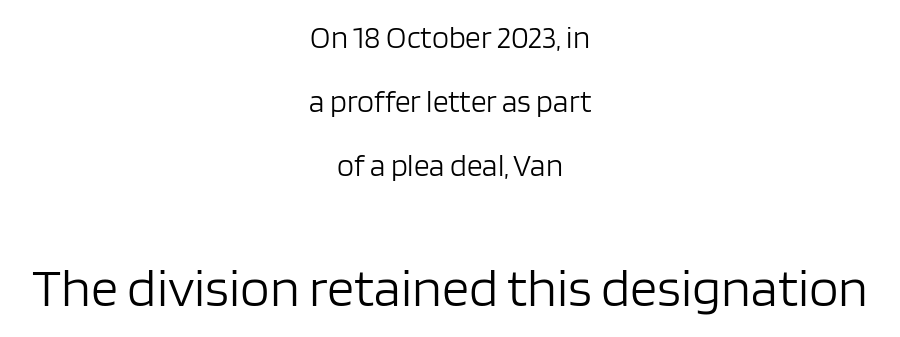
{"serif": "no", "italic": "no", "bold": "no", "weight": "light", "width": "normal", "stroke_contrast": "low", "x_height": "large", "monospaced": "no", "underline": "no", "align": "center", "line_spacing": "loose", "line_spacing_ratio": 2.07, "letter_spacing": "normal", "letter_spacing_em": 0.0, "larger_block": "second", "size_ratio": 1.74, "glyph_px": 54}
